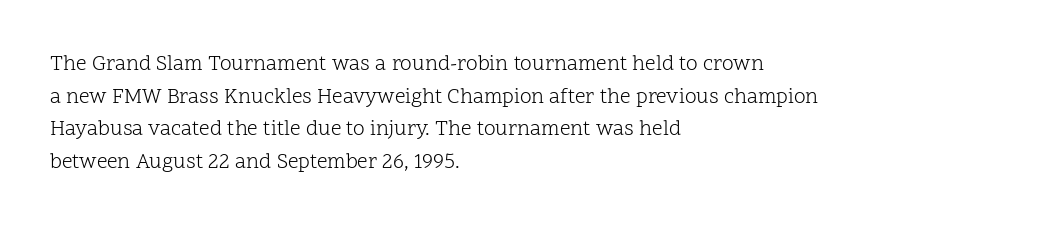
{"italic": "no", "bold": "no", "underline": "no", "align": "left", "line_spacing": "normal", "line_spacing_ratio": 1.55, "letter_spacing": "normal", "letter_spacing_em": 0.0, "glyph_px": 21}
